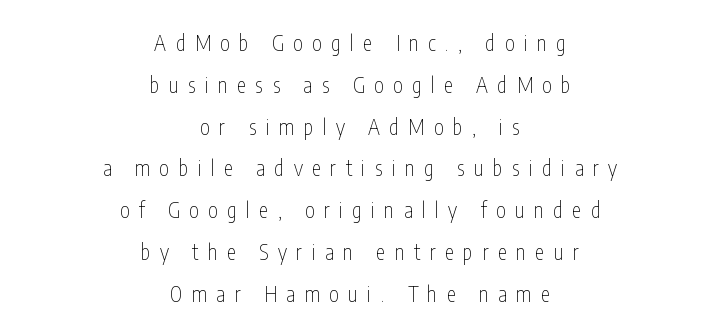
Nothing heavy about these letters — not bold at all. Unlike italic type, these characters show no tilt at all. Horizontally, the lines are justified to the midpoint only. Is there much room between lines? Yes — plenty of vertical air separates them.
